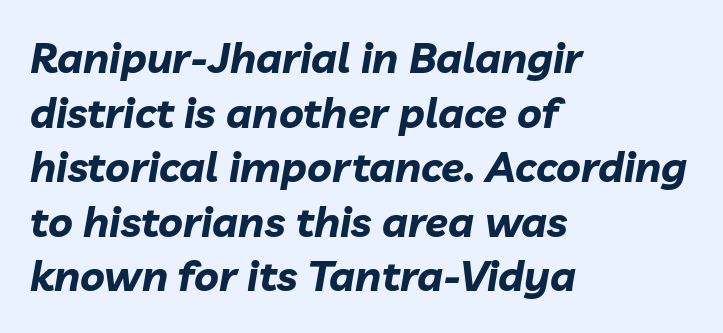
{"italic": "yes", "lean": "right", "slant_degrees": 10, "bold": "yes", "weight": "bold", "width": "normal", "stroke_contrast": "low", "x_height": "medium", "monospaced": "no", "underline": "no", "align": "left", "line_spacing": "normal", "line_spacing_ratio": 1.3, "letter_spacing": "normal", "letter_spacing_em": 0.0, "glyph_px": 42}
